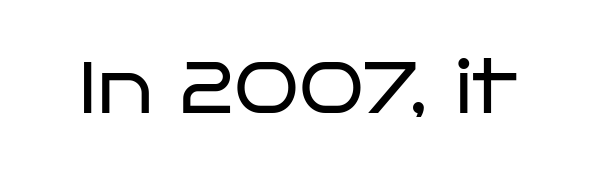
Between one letter and the next there's only the usual sliver of space. Has an underline been added? It has not. The letters stand straight up with perfectly vertical stems. Character widths vary here, with narrow letters taking less room than wide ones. Is this a sans? Yes — the strokes have no serifs. These glyphs show unthickened strokes, regular width or finer.
